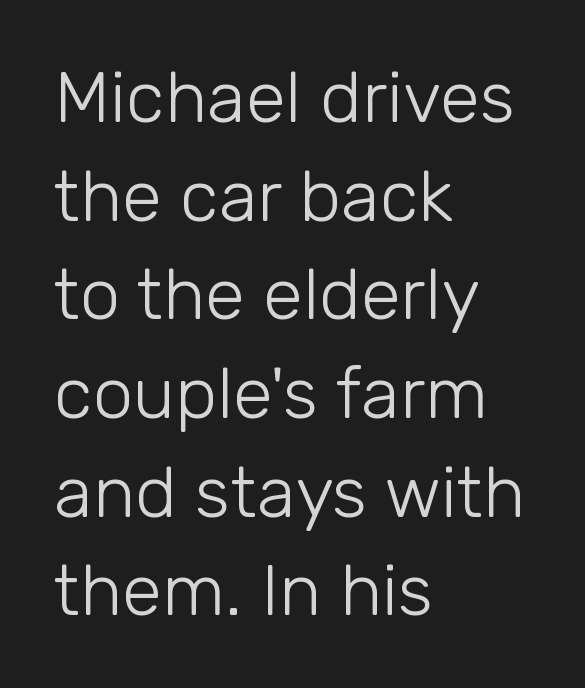
Just letters on the line, the space beneath them empty. This is not heavy type; no bold has been used. Note the varied advance widths — an 'i' is clearly narrower than an 'm'. Nothing unusual about the tracking: characters are spaced as the font intends.
